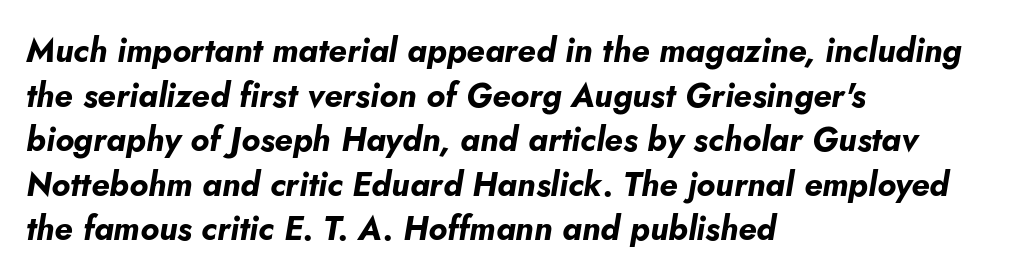
Q: Is the text bold? A: Yes.
Q: Is the text italic (slanted)? A: Yes, it leans right by about 5 degrees.
Q: Is the text underlined? A: No.
Q: How is the paragraph aligned? A: Left-aligned.
Q: Is the spacing between letters normal or unusually wide? A: Normal.
Q: Is the spacing between lines tight, normal or loose? A: Normal.
Q: Width (condensed, normal, or wide)? A: Normal.
Q: Stroke contrast? A: Low.
Q: x-height? A: Small.
Q: Monospaced? A: No.
